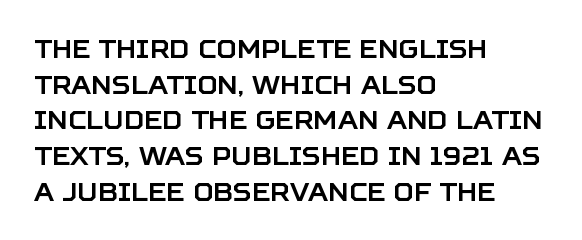
The image shows 25 px text type, upright; set left-aligned, normal line spacing (1.43x), normal letter spacing, not underlined.
